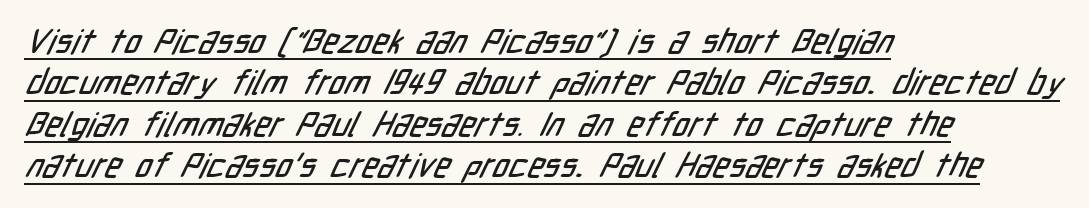
The paragraph has a hard left edge and a soft right edge. The glyphs in this specimen are sans serif. The letters sit at their default tracking, neither squeezed nor spread. Notice how a bar underscores the lettering throughout.
